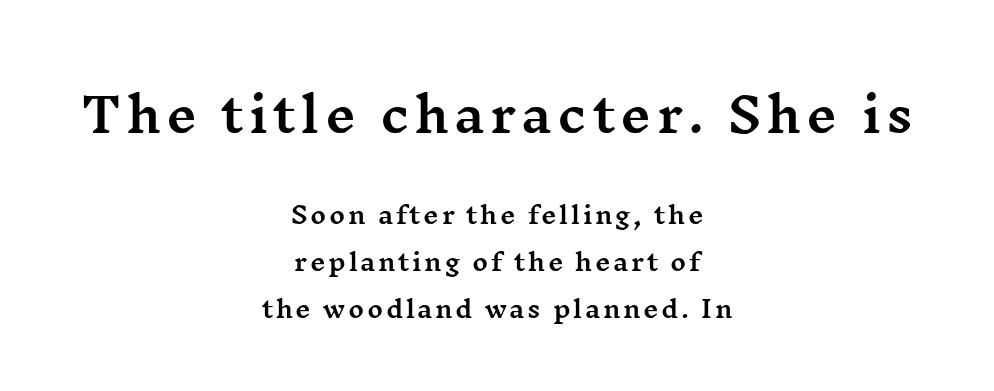
{"serif": "yes", "italic": "no", "width": "wide", "stroke_contrast": "medium", "x_height": "medium", "monospaced": "no", "underline": "no", "align": "center", "line_spacing": "loose", "line_spacing_ratio": 1.95, "larger_block": "first", "size_ratio": 2.0, "glyph_px": 48}
